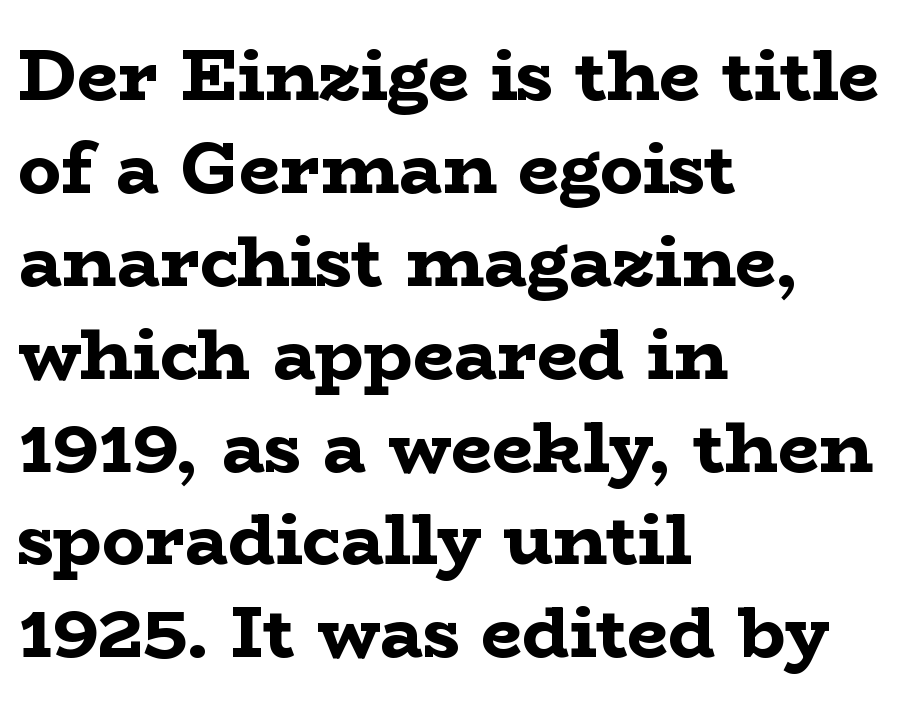
{"serif": "yes", "italic": "no", "bold": "yes", "weight": "bold", "width": "wide", "stroke_contrast": "low", "x_height": "medium", "monospaced": "no", "underline": "no", "align": "left", "line_spacing": "normal", "line_spacing_ratio": 1.29, "letter_spacing": "normal", "letter_spacing_em": 0.0, "glyph_px": 72}
